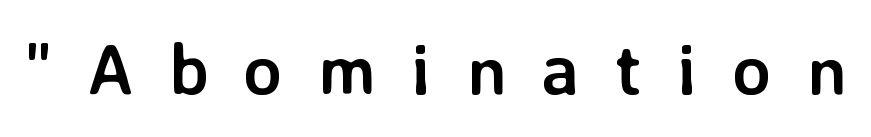
The rendering inserts visible extra space after every character. Serifs: no, the terminals of the letterforms are clean. You'd pick this weight for a headline — it's a proper bold. Plain, unruled lines of type. The rendering uses natural spacing where letterforms have individual widths.
